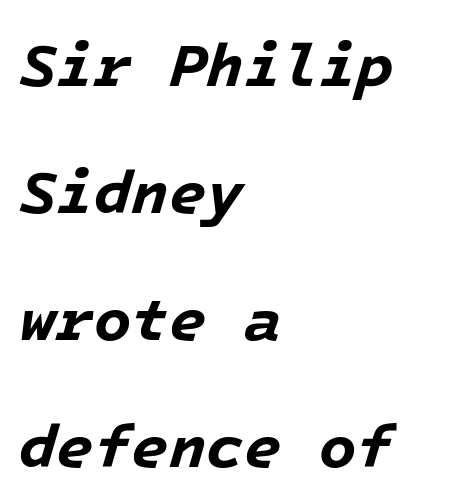
Q: Is the text bold? A: Yes.
Q: Is the text italic (slanted)? A: Yes, it leans right by about 16 degrees.
Q: Is the text underlined? A: No.
Q: How is the paragraph aligned? A: Left-aligned.
Q: Is the spacing between letters normal or unusually wide? A: Normal.
Q: Is the spacing between lines tight, normal or loose? A: Loose.
Q: Width (condensed, normal, or wide)? A: Normal.
Q: Stroke contrast? A: Low.
Q: x-height? A: Medium.
